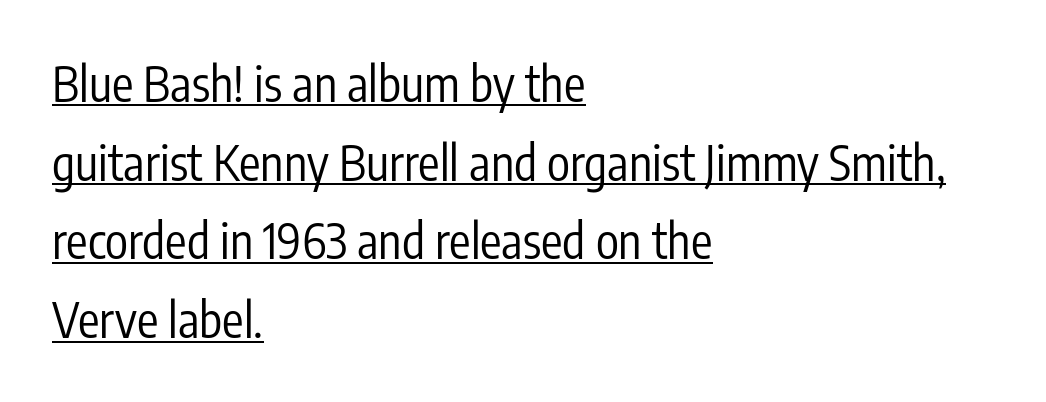
{"serif": "no", "italic": "no", "bold": "no", "weight": "regular", "width": "condensed", "stroke_contrast": "low", "x_height": "medium", "monospaced": "no", "underline": "yes", "align": "left", "line_spacing": "normal", "line_spacing_ratio": 1.64, "letter_spacing": "normal", "letter_spacing_em": 0.0, "glyph_px": 48}
